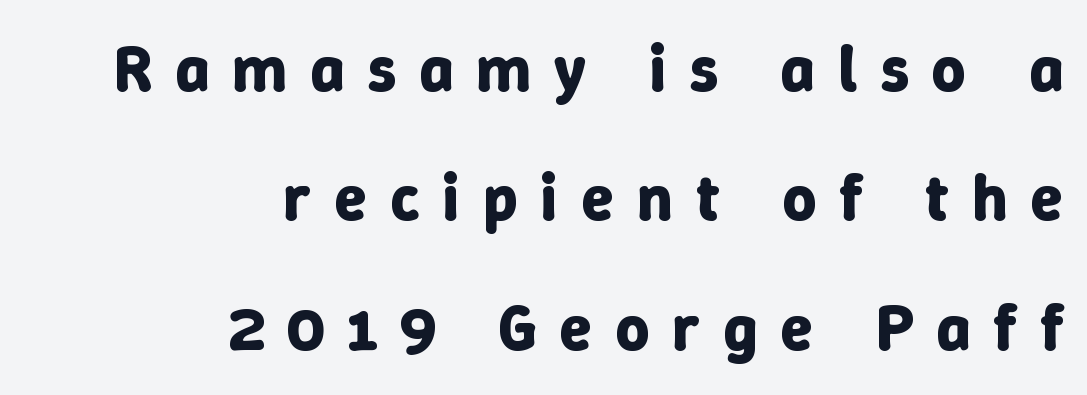
The image shows 66 px bold type, upright; set right-aligned, loose line spacing (1.96x), unusually wide letter spacing (+0.35 em), not underlined; low stroke contrast and a medium x-height.
